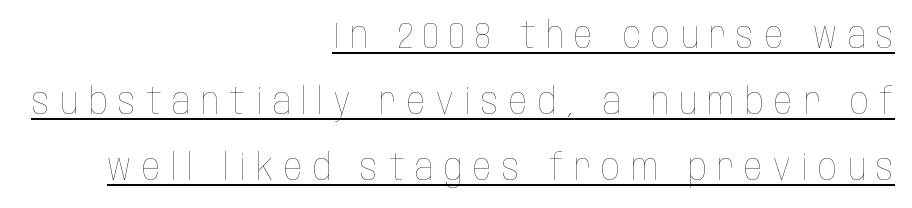
{"italic": "no", "bold": "no", "weight": "thin", "width": "condensed", "stroke_contrast": "low", "x_height": "large", "monospaced": "no", "underline": "yes", "align": "right", "line_spacing_ratio": 1.79, "letter_spacing": "wide", "letter_spacing_em": 0.28, "glyph_px": 37}
